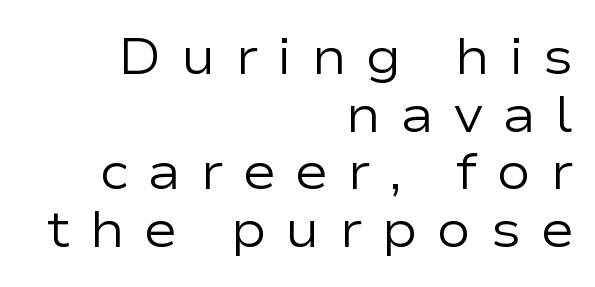
The image shows 51 px regular-weight, wide sans-serif type, upright; set right-aligned, tight line spacing (1.13x), unusually wide letter spacing (+0.37 em), not underlined; low stroke contrast and a medium x-height.
